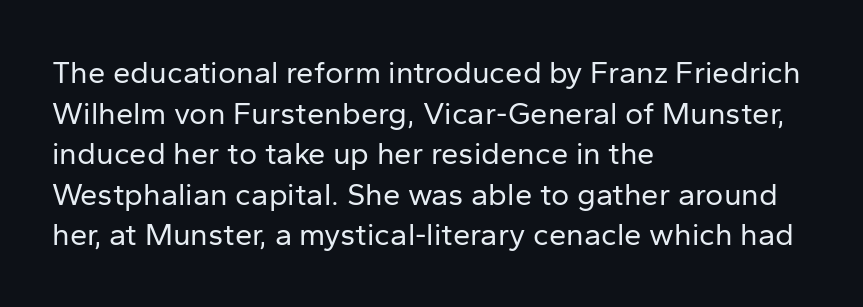
Q: Is the text bold? A: No.
Q: Is the text italic (slanted)? A: No, it is upright.
Q: Is the typeface a serif or a sans-serif typeface? A: Sans-serif.
Q: Is the text underlined? A: No.
Q: How is the paragraph aligned? A: Left-aligned.
Q: Is the spacing between letters normal or unusually wide? A: Normal.
Q: Is the spacing between lines tight, normal or loose? A: Normal.
Q: Width (condensed, normal, or wide)? A: Normal.
Q: Stroke contrast? A: Low.
Q: x-height? A: Medium.
Q: Monospaced? A: No.
